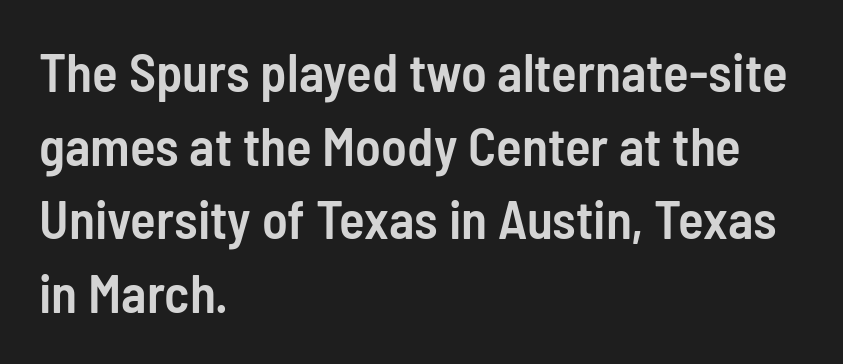
The compositor pushed each line to the left boundary. The font is running at a semibold setting, under full bold. What's the leading like? Ordinary, nothing unusual. Here the designer chose a conventional face with non-uniform glyph widths. Every stem runs plumb, perpendicular to the baseline. No extra tracking has been applied to these lines.
